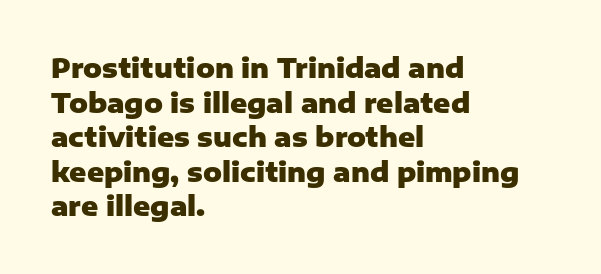
The image shows 26 px bold type, upright; set left-aligned, normal line spacing (1.33x), normal letter spacing, not underlined.
